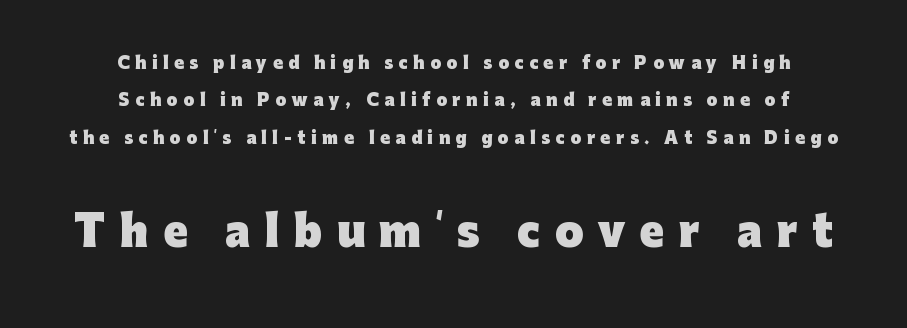
{"serif": "no", "italic": "no", "bold": "yes", "weight": "heavy", "width": "normal", "stroke_contrast": "low", "x_height": "medium", "monospaced": "no", "underline": "no", "align": "center", "line_spacing": "loose", "line_spacing_ratio": 2.34, "letter_spacing": "wide", "letter_spacing_em": 0.35, "larger_block": "second", "size_ratio": 2.56, "glyph_px": 41}
